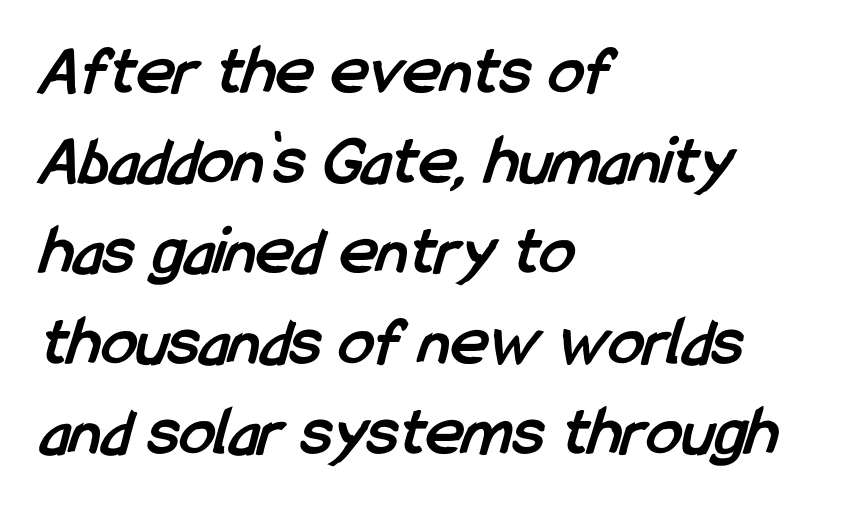
Horizontal alignment here is leftward, the default for most running prose. Character widths vary here, with narrow letters taking less room than wide ones. Does the weight exceed regular? Yes, all the way to bold. Anything drawn beneath the words? Only blank space. Nobody touched the tracking dial on this one. The rendering shows plain stroke endings on the letterforms — a sans-serif design.
